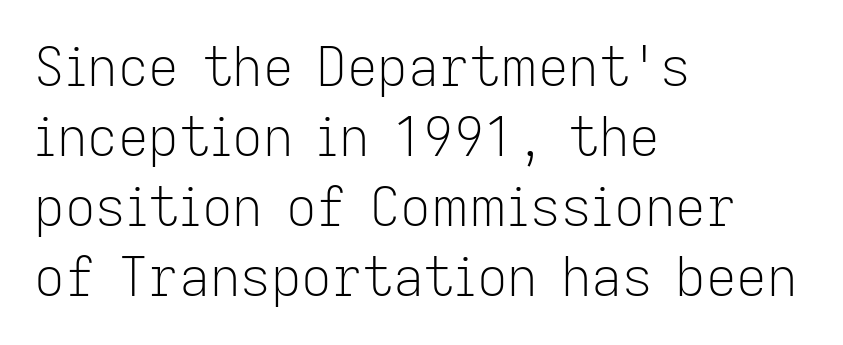
The image shows 53 px light sans-serif type, upright; set left-aligned, normal line spacing (1.32x), normal letter spacing, not underlined; low stroke contrast and a medium x-height.
